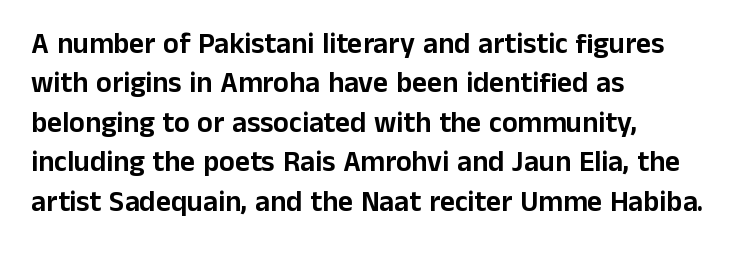
{"serif": "no", "italic": "no", "width": "normal", "stroke_contrast": "low", "x_height": "medium", "monospaced": "no", "underline": "no", "align": "left", "line_spacing": "normal", "line_spacing_ratio": 1.36, "letter_spacing": "normal", "letter_spacing_em": 0.0, "glyph_px": 29}
